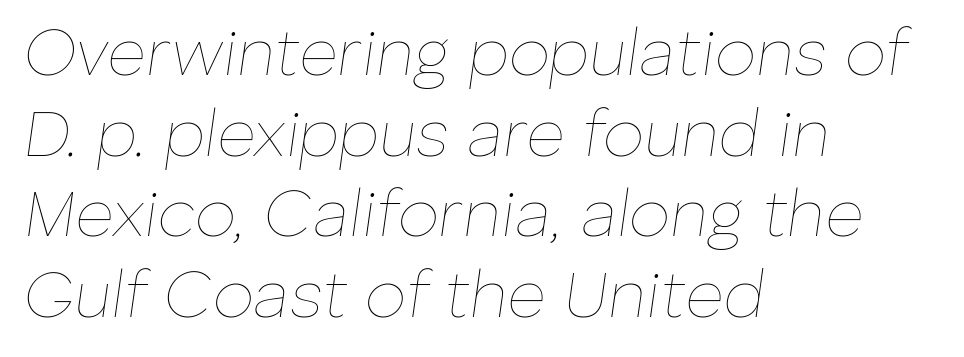
The image shows 66 px thin type, italic (leaning right); set left-aligned, line spacing 1.22x, normal letter spacing, not underlined; low stroke contrast and a medium x-height.
